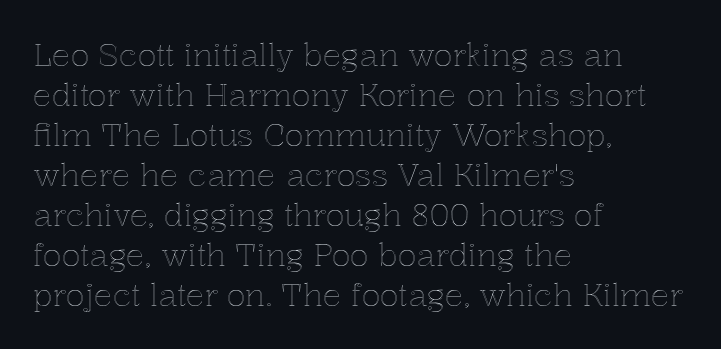
You could call the tracking neutral — neither tight nor loose. Posture: vertical. This rendering features lettering with no underline. Leading: standard. Each line starts at the same left margin while the right side varies. A typesetter would call this proportional, since set widths differ per character.
